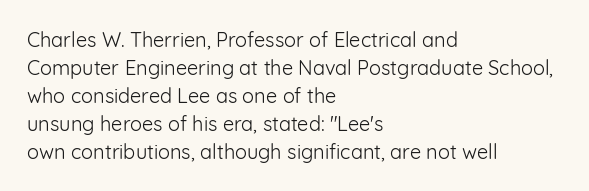
{"italic": "no", "bold": "no", "underline": "no", "align": "left", "line_spacing": "normal", "line_spacing_ratio": 1.4, "letter_spacing": "normal", "letter_spacing_em": 0.0, "glyph_px": 20}
